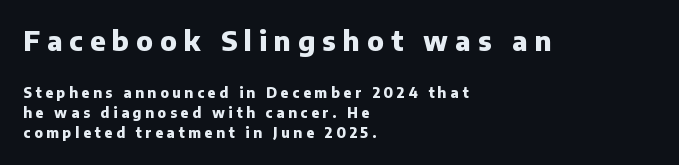
Q: Is the text bold? A: Yes.
Q: Is the text italic (slanted)? A: No, it is upright.
Q: Is the text underlined? A: No.
Q: How is the paragraph aligned? A: Left-aligned.
Q: Is the spacing between letters normal or unusually wide? A: Unusually wide.
Q: Is the spacing between lines tight, normal or loose? A: Normal.
Q: Which block of text is set in a larger size, the first (top) or the second (bottom)? A: The first (top) one.
